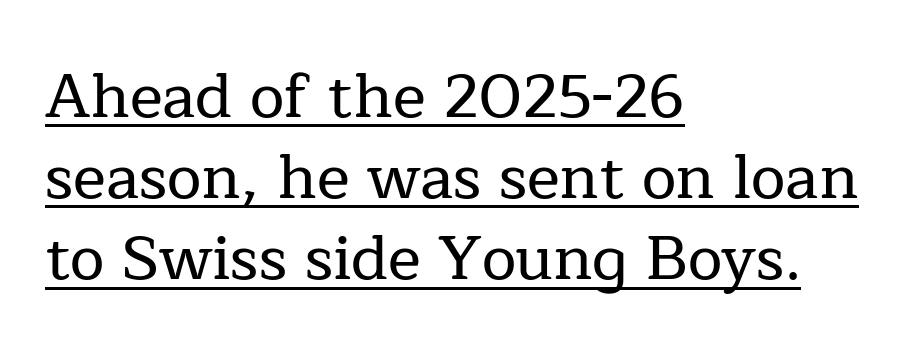
Q: Is the text italic (slanted)? A: No, it is upright.
Q: Is the typeface a serif or a sans-serif typeface? A: Serif.
Q: Is the text underlined? A: Yes.
Q: How is the paragraph aligned? A: Left-aligned.
Q: Is the spacing between letters normal or unusually wide? A: Normal.
Q: Is the spacing between lines tight, normal or loose? A: Normal.
Q: Width (condensed, normal, or wide)? A: Normal.
Q: Stroke contrast? A: Low.
Q: x-height? A: Medium.
Q: Monospaced? A: No.
